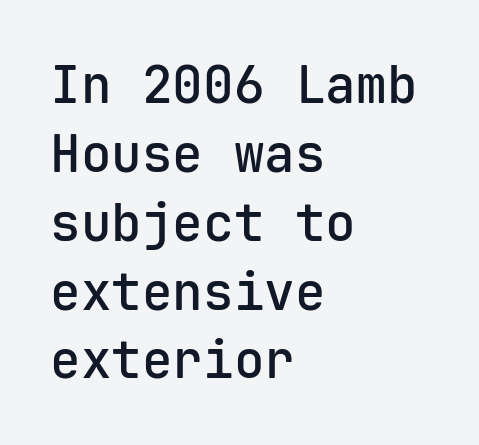
Q: Is the text bold? A: Semi-bold.
Q: Is the text italic (slanted)? A: No, it is upright.
Q: Is the typeface a serif or a sans-serif typeface? A: Sans-serif.
Q: Is the text underlined? A: No.
Q: How is the paragraph aligned? A: Left-aligned.
Q: Is the spacing between letters normal or unusually wide? A: Normal.
Q: Is the spacing between lines tight, normal or loose? A: Normal.
Q: Width (condensed, normal, or wide)? A: Normal.
Q: Stroke contrast? A: Low.
Q: x-height? A: Medium.
Q: Monospaced? A: Yes.
